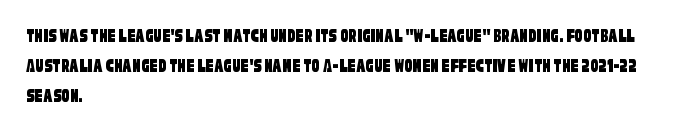
The image shows 20 px text type; set left-aligned, normal line spacing (1.51x), normal letter spacing, not underlined.
